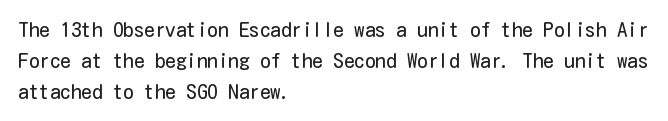
Q: Is the text bold? A: No.
Q: Is the text italic (slanted)? A: No, it is upright.
Q: Is the text underlined? A: No.
Q: How is the paragraph aligned? A: Left-aligned.
Q: Is the spacing between letters normal or unusually wide? A: Normal.
Q: Is the spacing between lines tight, normal or loose? A: Normal.
